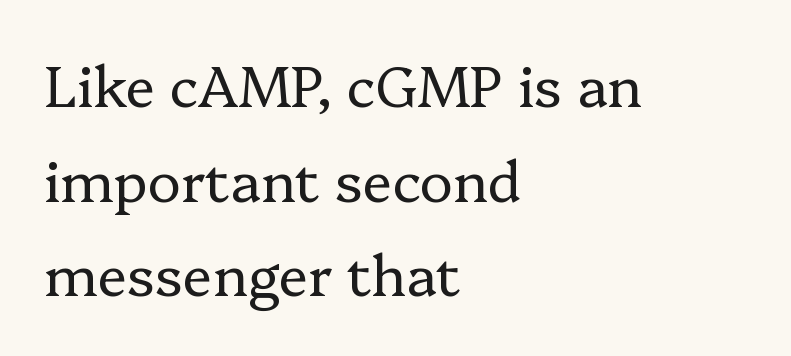
Q: Is the text bold? A: No.
Q: Is the text italic (slanted)? A: No, it is upright.
Q: Is the typeface a serif or a sans-serif typeface? A: Serif.
Q: Is the text underlined? A: No.
Q: How is the paragraph aligned? A: Left-aligned.
Q: Is the spacing between letters normal or unusually wide? A: Normal.
Q: Is the spacing between lines tight, normal or loose? A: Normal.
Q: Width (condensed, normal, or wide)? A: Normal.
Q: Stroke contrast? A: Low.
Q: x-height? A: Medium.
Q: Monospaced? A: No.
